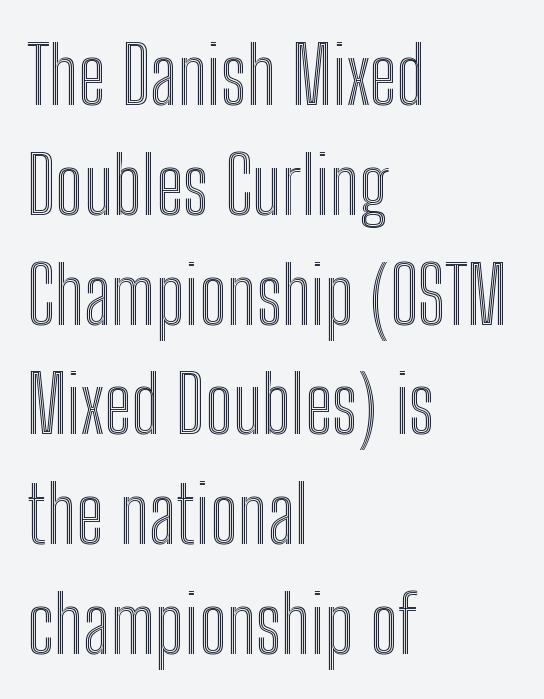
The image shows 79 px condensed type, upright; set left-aligned, normal line spacing (1.39x), normal letter spacing, not underlined; a medium x-height.
